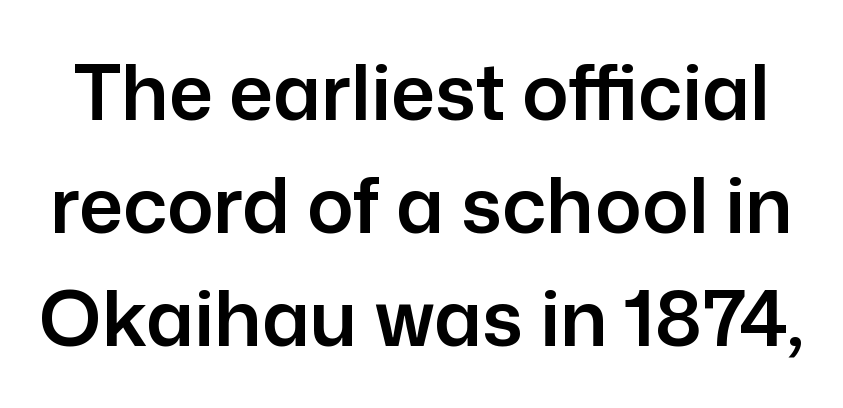
Q: Is the text italic (slanted)? A: No, it is upright.
Q: Is the typeface a serif or a sans-serif typeface? A: Sans-serif.
Q: Is the text underlined? A: No.
Q: Is the spacing between letters normal or unusually wide? A: Normal.
Q: Is the spacing between lines tight, normal or loose? A: Normal.
Q: Width (condensed, normal, or wide)? A: Normal.
Q: Stroke contrast? A: Low.
Q: x-height? A: Medium.
Q: Monospaced? A: No.
